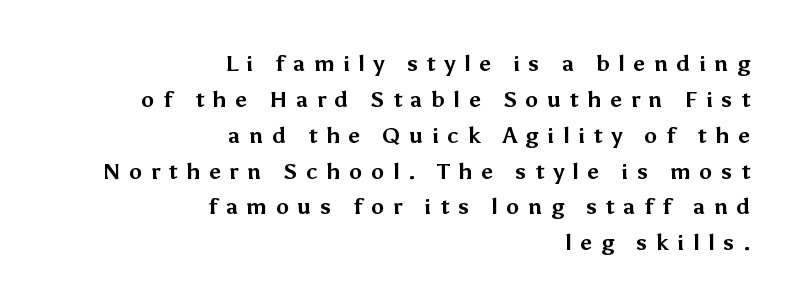
Q: Is the text bold? A: Yes.
Q: Is the text italic (slanted)? A: No, it is upright.
Q: Is the text underlined? A: No.
Q: How is the paragraph aligned? A: Right-aligned.
Q: Is the spacing between letters normal or unusually wide? A: Unusually wide.
Q: Is the spacing between lines tight, normal or loose? A: Normal.
